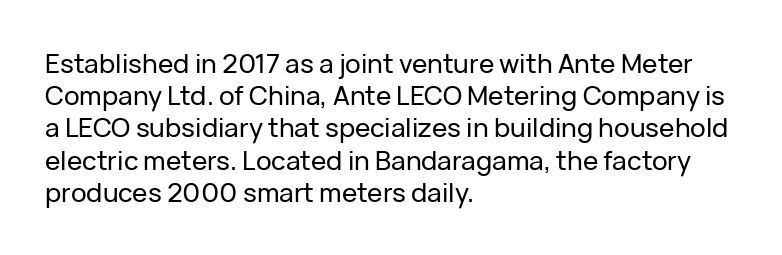
{"italic": "no", "underline": "no", "align": "left", "line_spacing_ratio": 1.24, "letter_spacing": "normal", "letter_spacing_em": 0.0, "glyph_px": 26}
